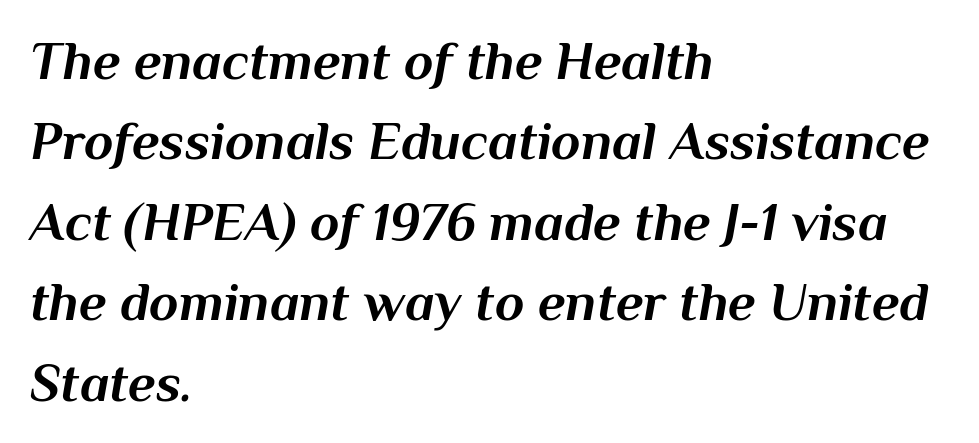
Varying glyph widths throughout — classic text-font behaviour. No extra tracking has been applied to these lines. It's the slanting kind of type. Descenders hang freely into open space. Summary of vertical rhythm: regular, with standard interline spacing.
